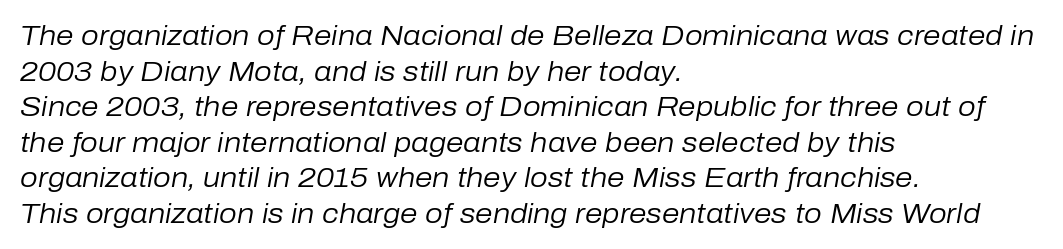
The image shows 28 px regular-weight type, italic (leaning right); set left-aligned, normal line spacing (1.27x), normal letter spacing, not underlined; low stroke contrast and a medium x-height.
